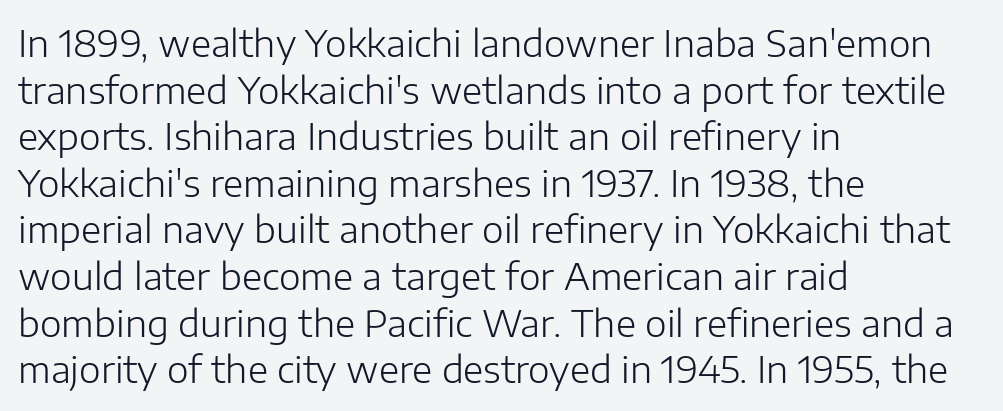
{"serif": "no", "italic": "no", "bold": "no", "weight": "light", "width": "normal", "stroke_contrast": "low", "x_height": "medium", "monospaced": "no", "underline": "no", "align": "left", "line_spacing": "normal", "line_spacing_ratio": 1.26, "letter_spacing": "normal", "letter_spacing_em": 0.0, "glyph_px": 37}
